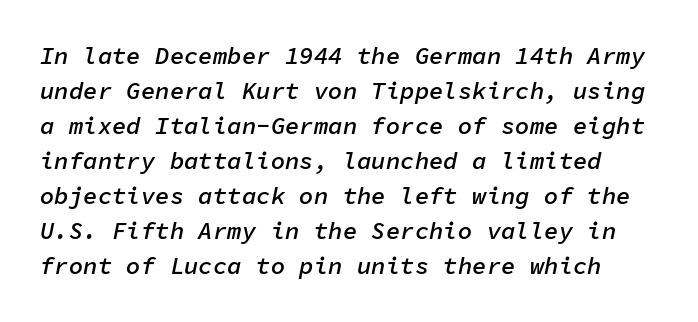
The image shows 24 px text type, italic (leaning right); set normal line spacing (1.46x), normal letter spacing, not underlined.
